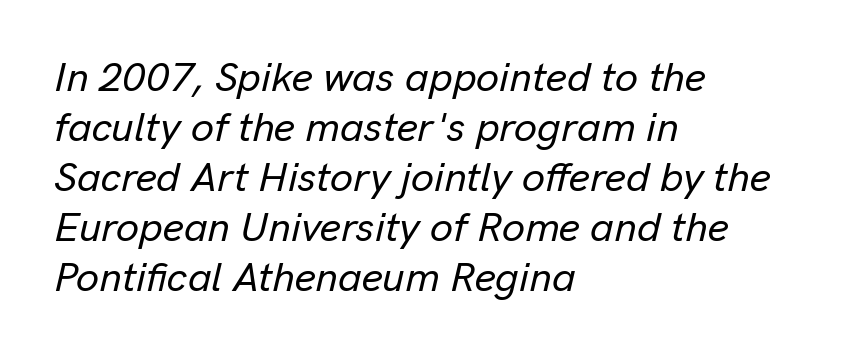
{"italic": "yes", "lean": "right", "slant_degrees": 13, "width": "normal", "stroke_contrast": "low", "x_height": "medium", "monospaced": "no", "underline": "no", "align": "left", "line_spacing_ratio": 1.22, "letter_spacing": "normal", "letter_spacing_em": 0.0, "glyph_px": 41}
